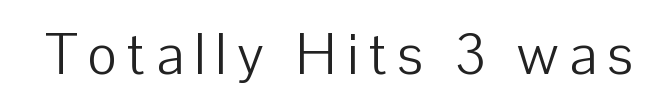
{"serif": "no", "italic": "no", "bold": "no", "weight": "light", "width": "normal", "stroke_contrast": "low", "x_height": "medium", "monospaced": "no", "underline": "no", "glyph_px": 57}
